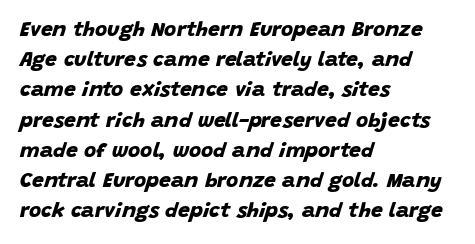
The image shows 21 px bold type; set left-aligned, normal line spacing (1.44x), normal letter spacing, not underlined.
